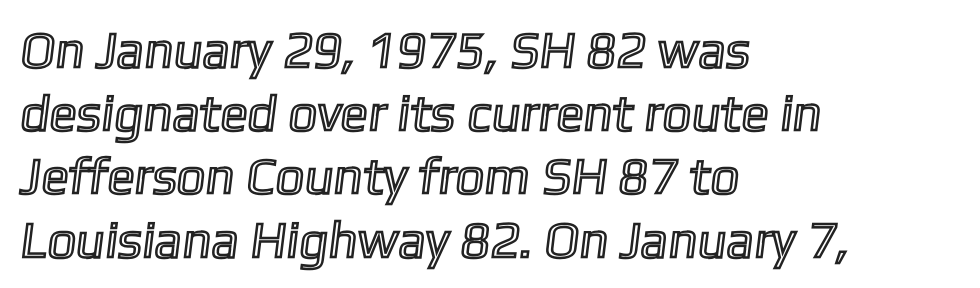
The image shows 51 px text type; set left-aligned, line spacing 1.24x, normal letter spacing, not underlined; a medium x-height.
